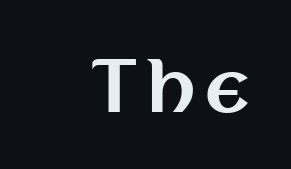
The image shows 72 px bold sans-serif type, upright; set not underlined; medium stroke contrast and a medium x-height.
